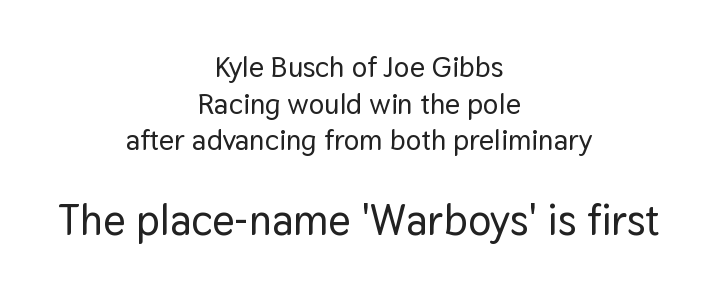
{"serif": "no", "italic": "no", "width": "normal", "stroke_contrast": "low", "x_height": "medium", "monospaced": "no", "underline": "no", "align": "center", "line_spacing": "normal", "line_spacing_ratio": 1.26, "letter_spacing": "normal", "letter_spacing_em": 0.0, "larger_block": "second", "size_ratio": 1.48, "glyph_px": 43}
